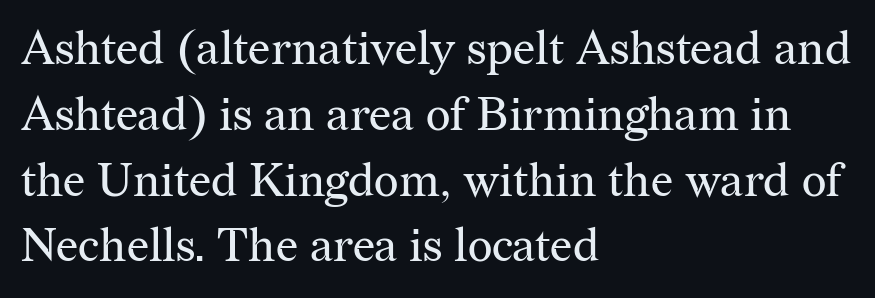
The image shows 47 px regular-weight serif type, upright; set left-aligned, normal line spacing (1.4x), normal letter spacing, not underlined; medium stroke contrast and a medium x-height.
